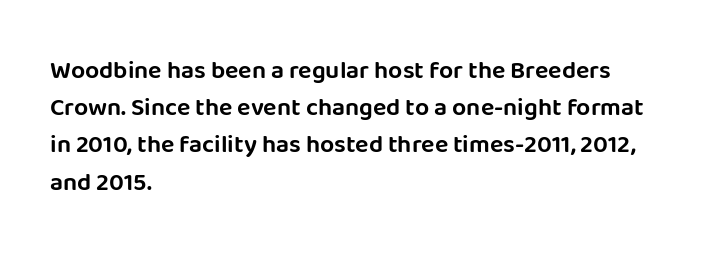
Q: Is the text italic (slanted)? A: No, it is upright.
Q: Is the text underlined? A: No.
Q: How is the paragraph aligned? A: Left-aligned.
Q: Is the spacing between letters normal or unusually wide? A: Normal.
Q: Is the spacing between lines tight, normal or loose? A: Normal.
